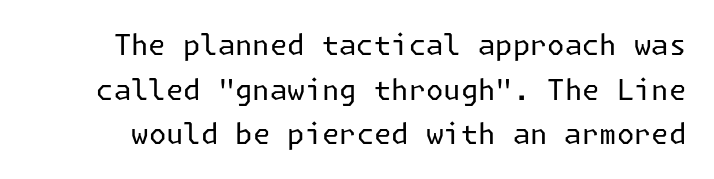
Q: Is the text bold? A: No.
Q: Is the text italic (slanted)? A: No, it is upright.
Q: Is the typeface a serif or a sans-serif typeface? A: Sans-serif.
Q: Is the text underlined? A: No.
Q: Is the spacing between letters normal or unusually wide? A: Normal.
Q: Is the spacing between lines tight, normal or loose? A: Normal.
Q: Width (condensed, normal, or wide)? A: Normal.
Q: Stroke contrast? A: Low.
Q: x-height? A: Medium.
